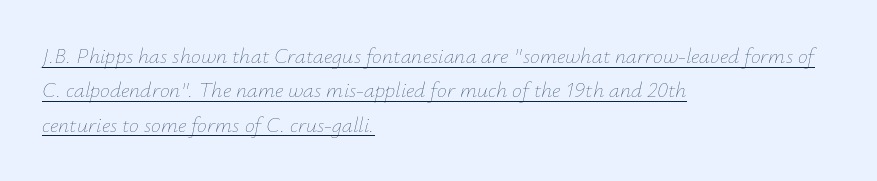
{"italic": "yes", "lean": "right", "slant_degrees": 12, "bold": "no", "underline": "yes", "align": "left", "line_spacing": "normal", "line_spacing_ratio": 1.56, "letter_spacing": "normal", "letter_spacing_em": 0.0, "glyph_px": 22}
